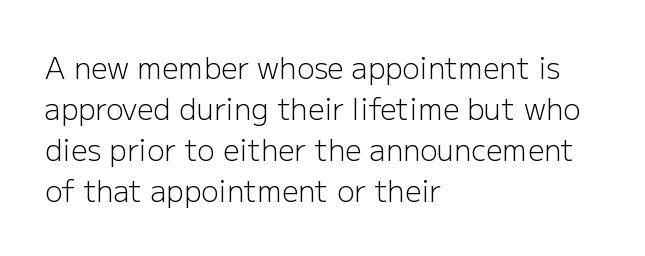
Q: Is the text bold? A: No.
Q: Is the text italic (slanted)? A: No, it is upright.
Q: Is the typeface a serif or a sans-serif typeface? A: Sans-serif.
Q: Is the text underlined? A: No.
Q: How is the paragraph aligned? A: Left-aligned.
Q: Is the spacing between letters normal or unusually wide? A: Normal.
Q: Is the spacing between lines tight, normal or loose? A: Normal.
Q: Width (condensed, normal, or wide)? A: Normal.
Q: Stroke contrast? A: Low.
Q: x-height? A: Medium.
Q: Monospaced? A: No.
